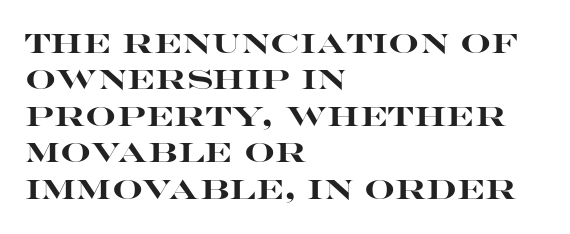
The lettering stays uniformly vertical, giving the passage a roman look. Letters rest on an invisible, unmarked baseline. This block has exactly the height ordinary leading produces. Spacing between characters is what you'd get straight out of the box. Notice how thick the strokes are: this is what a full bold looks like.
